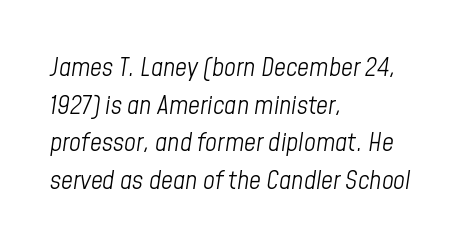
{"italic": "yes", "lean": "right", "slant_degrees": 8, "bold": "no", "underline": "no", "align": "left", "line_spacing": "normal", "line_spacing_ratio": 1.45, "letter_spacing": "normal", "letter_spacing_em": 0.0, "glyph_px": 26}
